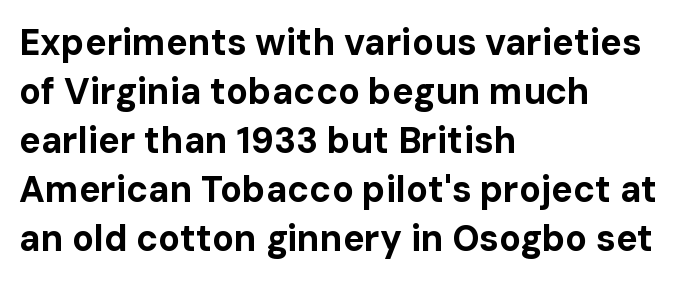
Q: Is the text bold? A: Yes.
Q: Is the text italic (slanted)? A: No, it is upright.
Q: Is the typeface a serif or a sans-serif typeface? A: Sans-serif.
Q: Is the text underlined? A: No.
Q: How is the paragraph aligned? A: Left-aligned.
Q: Is the spacing between letters normal or unusually wide? A: Normal.
Q: Is the spacing between lines tight, normal or loose? A: Normal.
Q: Width (condensed, normal, or wide)? A: Normal.
Q: Stroke contrast? A: Low.
Q: x-height? A: Medium.
Q: Monospaced? A: No.
